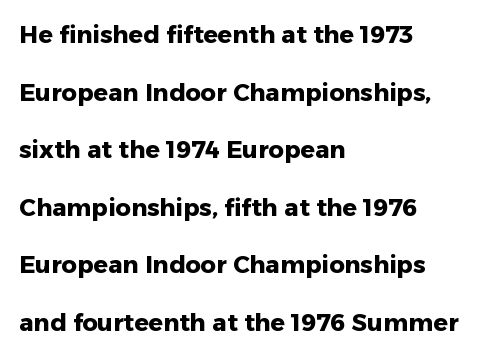
Weight check: bold — yes, fully. Anything drawn beneath the words? Only blank space. Honestly, the rows look like they've been pulled way apart. Reading down the block, your eye returns to a fixed left position each line. Is the letter spacing exaggerated? No — it looks like the ordinary default. The specimen reads as upright at a glance.
